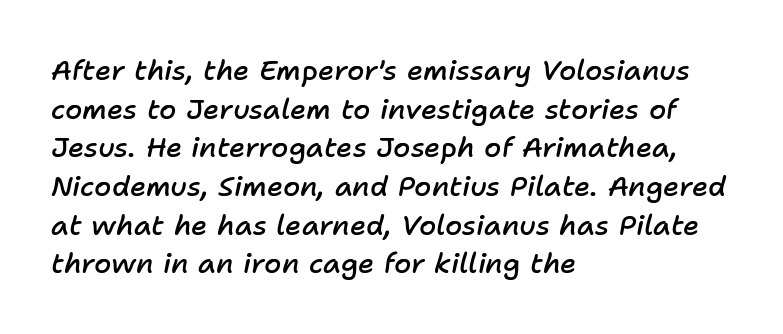
The image shows 28 px semibold type, italic (leaning right); set left-aligned, normal line spacing (1.38x), normal letter spacing, not underlined; low stroke contrast and a medium x-height.
